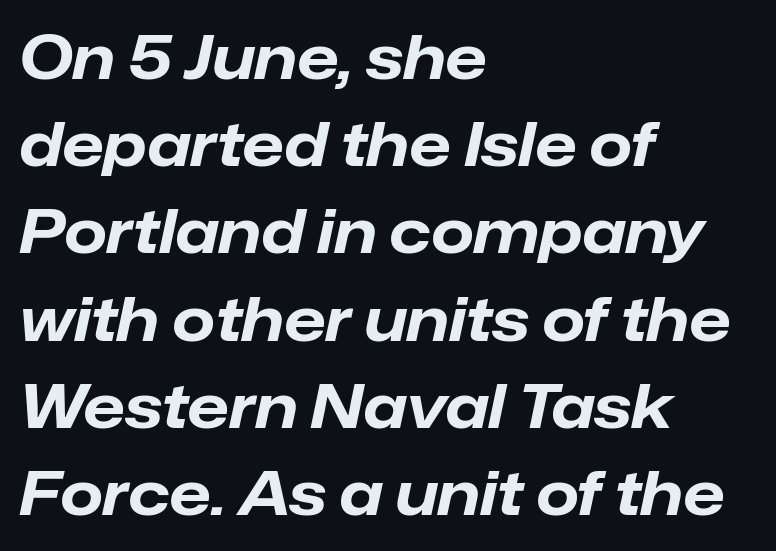
{"italic": "yes", "lean": "right", "slant_degrees": 12, "bold": "yes", "weight": "bold", "width": "normal", "stroke_contrast": "low", "x_height": "medium", "monospaced": "no", "underline": "no", "align": "left", "line_spacing": "normal", "line_spacing_ratio": 1.43, "letter_spacing": "normal", "letter_spacing_em": 0.0, "glyph_px": 61}
